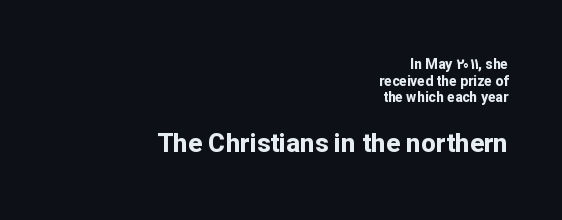
Q: Is the text bold? A: Yes.
Q: Is the text italic (slanted)? A: No, it is upright.
Q: Is the text underlined? A: No.
Q: How is the paragraph aligned? A: Right-aligned.
Q: Is the spacing between letters normal or unusually wide? A: Normal.
Q: Which block of text is set in a larger size, the first (top) or the second (bottom)? A: The second (bottom) one.
